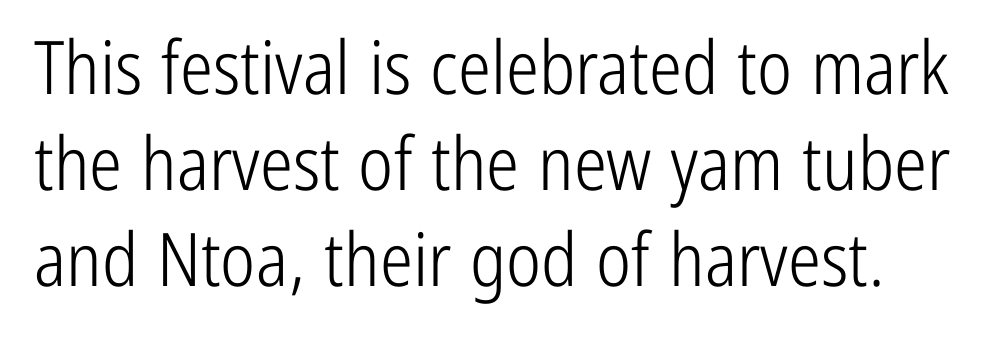
Q: Is the text bold? A: No.
Q: Is the text italic (slanted)? A: No, it is upright.
Q: Is the typeface a serif or a sans-serif typeface? A: Sans-serif.
Q: Is the text underlined? A: No.
Q: Is the spacing between letters normal or unusually wide? A: Normal.
Q: Is the spacing between lines tight, normal or loose? A: Normal.
Q: Width (condensed, normal, or wide)? A: Condensed.
Q: Stroke contrast? A: Low.
Q: x-height? A: Medium.
Q: Monospaced? A: No.
